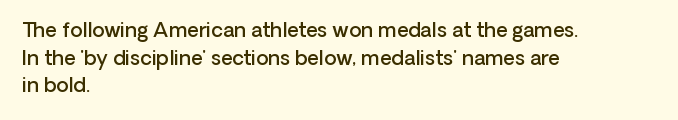
Q: Is the text bold? A: Semi-bold.
Q: Is the text italic (slanted)? A: No, it is upright.
Q: Is the text underlined? A: No.
Q: How is the paragraph aligned? A: Left-aligned.
Q: Is the spacing between letters normal or unusually wide? A: Normal.
Q: Is the spacing between lines tight, normal or loose? A: Normal.
